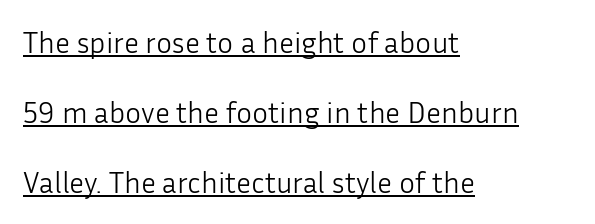
Q: Is the text bold? A: No.
Q: Is the text italic (slanted)? A: No, it is upright.
Q: Is the typeface a serif or a sans-serif typeface? A: Sans-serif.
Q: Is the text underlined? A: Yes.
Q: How is the paragraph aligned? A: Left-aligned.
Q: Is the spacing between letters normal or unusually wide? A: Normal.
Q: Is the spacing between lines tight, normal or loose? A: Loose.
Q: Width (condensed, normal, or wide)? A: Normal.
Q: Stroke contrast? A: Low.
Q: x-height? A: Medium.
Q: Monospaced? A: No.
